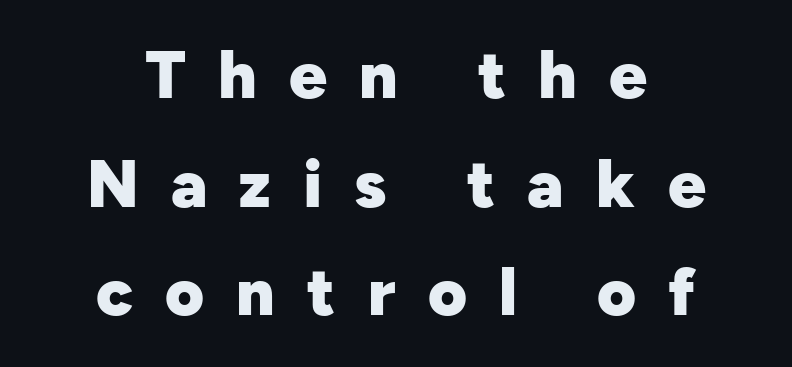
The image shows 67 px heavy sans-serif type, upright; set centered, normal line spacing (1.62x), unusually wide letter spacing (+0.48 em), not underlined; low stroke contrast and a medium x-height.
